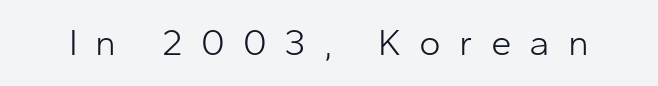
The passage shown has open, widely tracked lettering throughout. Looks like regular typesetting: each glyph gets only the width it needs. Italic: no, the glyphs are upright roman. The words here are not underlined. Stems here are at most as thick as an everyday book face. The type family on display is of the sans-serif kind.
